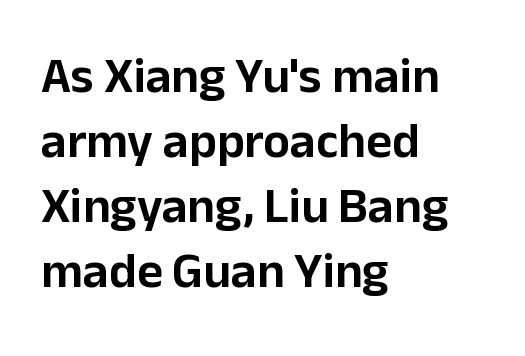
The image shows 50 px sans-serif type, upright; set left-aligned, normal line spacing (1.3x), normal letter spacing, not underlined; low stroke contrast and a medium x-height.
